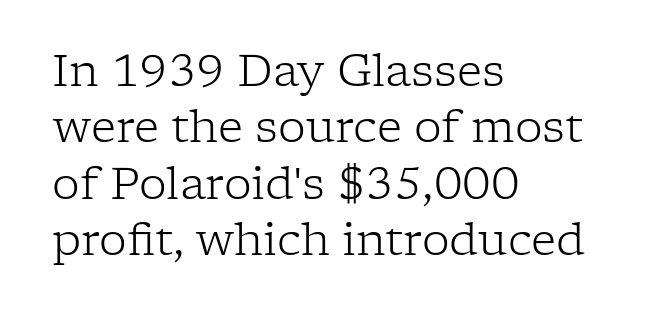
Q: Is the text bold? A: No.
Q: Is the text italic (slanted)? A: No, it is upright.
Q: Is the typeface a serif or a sans-serif typeface? A: Serif.
Q: Is the text underlined? A: No.
Q: How is the paragraph aligned? A: Left-aligned.
Q: Is the spacing between letters normal or unusually wide? A: Normal.
Q: Is the spacing between lines tight, normal or loose? A: Normal.
Q: Width (condensed, normal, or wide)? A: Normal.
Q: Stroke contrast? A: Low.
Q: x-height? A: Medium.
Q: Monospaced? A: No.
